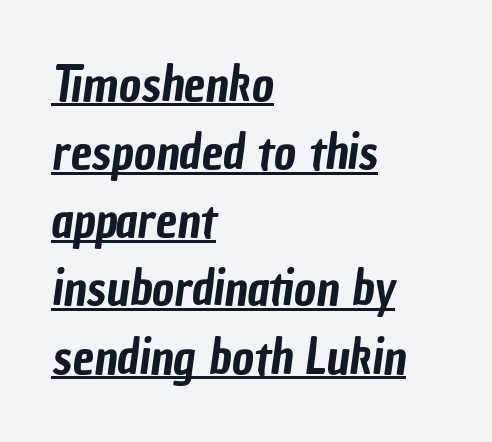
{"serif": "no", "width": "condensed", "stroke_contrast": "low", "x_height": "medium", "monospaced": "no", "underline": "yes", "align": "left", "line_spacing": "normal", "line_spacing_ratio": 1.42, "letter_spacing": "normal", "letter_spacing_em": 0.0, "glyph_px": 48}
